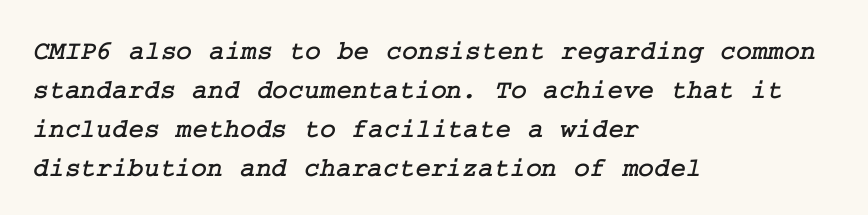
Q: Is the text underlined? A: No.
Q: How is the paragraph aligned? A: Left-aligned.
Q: Is the spacing between letters normal or unusually wide? A: Normal.
Q: Is the spacing between lines tight, normal or loose? A: Normal.
